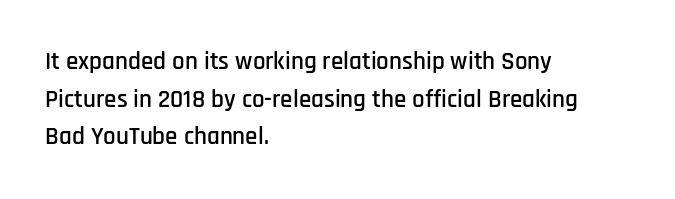
The image shows 25 px text type, upright; set left-aligned, normal line spacing (1.51x), normal letter spacing, not underlined.
